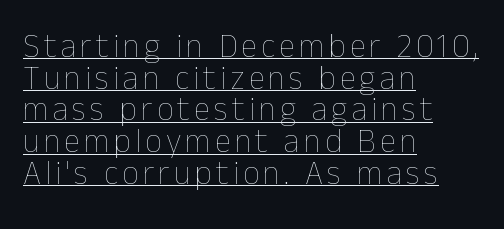
{"italic": "no", "bold": "no", "weight": "thin", "width": "normal", "stroke_contrast": "low", "x_height": "medium", "monospaced": "no", "underline": "yes", "align": "left", "line_spacing": "tight", "line_spacing_ratio": 0.96, "glyph_px": 33}
